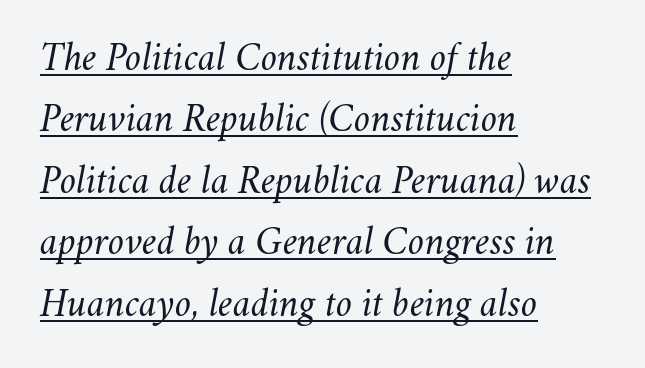
{"italic": "yes", "lean": "right", "slant_degrees": 11, "bold": "no", "weight": "light", "width": "normal", "stroke_contrast": "medium", "x_height": "small", "monospaced": "no", "underline": "yes", "align": "left", "line_spacing": "normal", "line_spacing_ratio": 1.5, "letter_spacing": "normal", "letter_spacing_em": 0.0, "glyph_px": 41}
